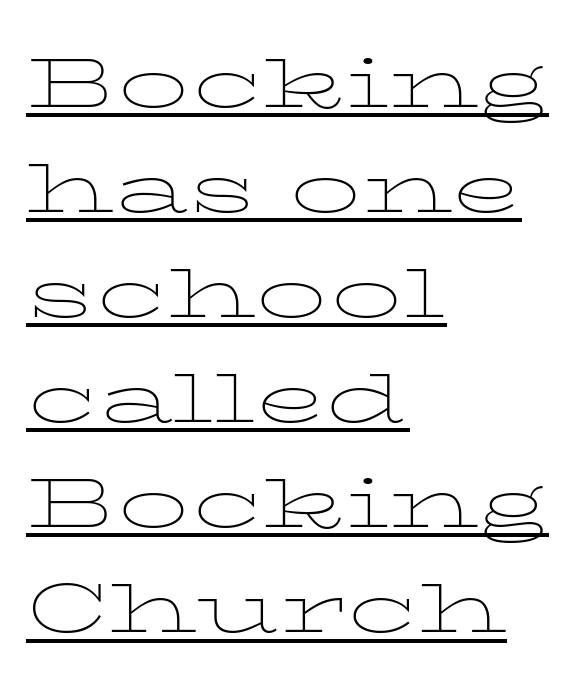
{"serif": "yes", "italic": "no", "bold": "no", "weight": "thin", "width": "wide", "stroke_contrast": "low", "x_height": "medium", "monospaced": "no", "underline": "yes", "align": "left", "line_spacing": "normal", "line_spacing_ratio": 1.48, "letter_spacing": "normal", "letter_spacing_em": 0.0, "glyph_px": 71}
